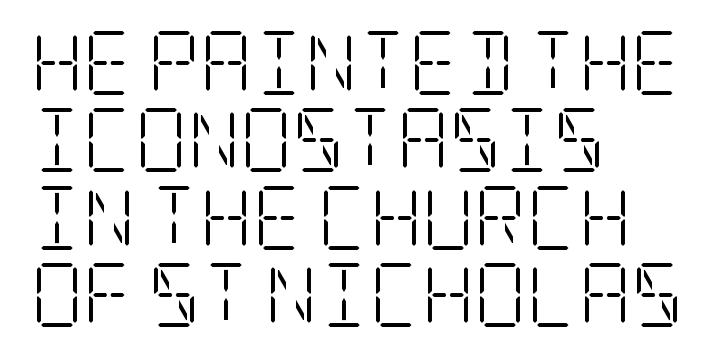
Yep, those are serifs on the letters. No chunkiness to these letters — they're not bold. These lines were composed using upright roman letters. One-word summary of the alignment: left. Descenders hang freely into open space. Honestly, the letter spacing is just normal — you wouldn't notice it.
